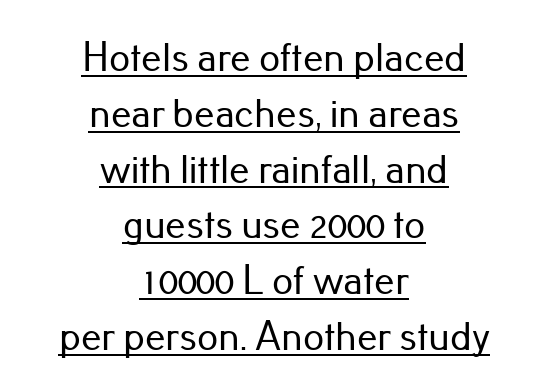
{"serif": "no", "italic": "no", "width": "normal", "stroke_contrast": "low", "x_height": "small", "monospaced": "no", "underline": "yes", "align": "center", "line_spacing": "normal", "line_spacing_ratio": 1.36, "letter_spacing": "normal", "letter_spacing_em": 0.0, "glyph_px": 41}
